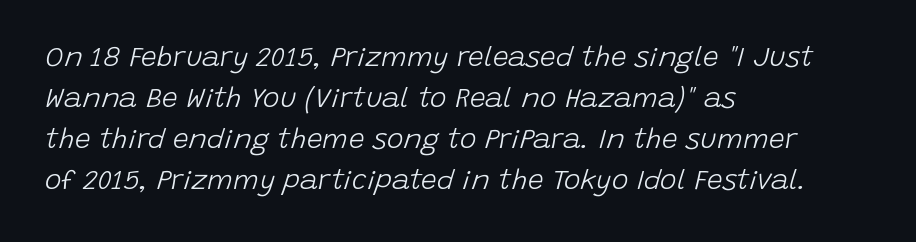
The image shows 28 px light type, italic (leaning right); set left-aligned, normal line spacing (1.46x), normal letter spacing, not underlined; low stroke contrast and a large x-height.
